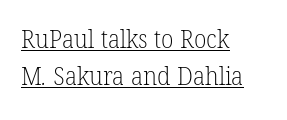
The passage shown is underscored from start to finish. A normal amount of white space separates one row of letters from the next. Stroke mass is kept to a normal reading level or below. How are the letters spaced? Ordinarily, with no added tracking.
